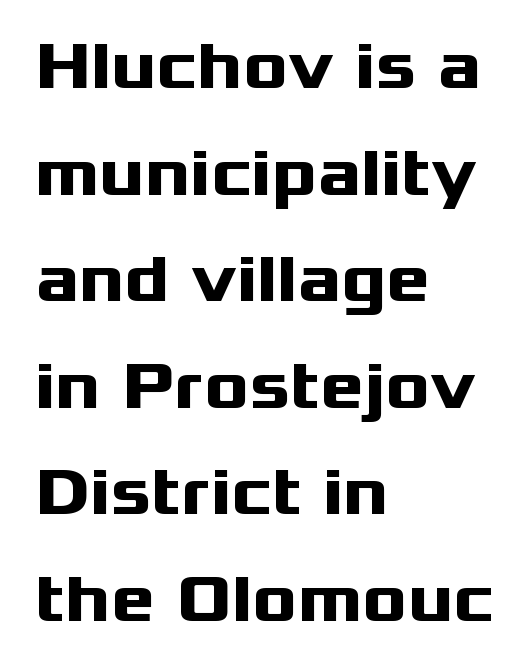
The image shows 67 px heavy, wide sans-serif type, upright; set left-aligned, normal line spacing (1.59x), normal letter spacing, not underlined; medium stroke contrast and a medium x-height.
